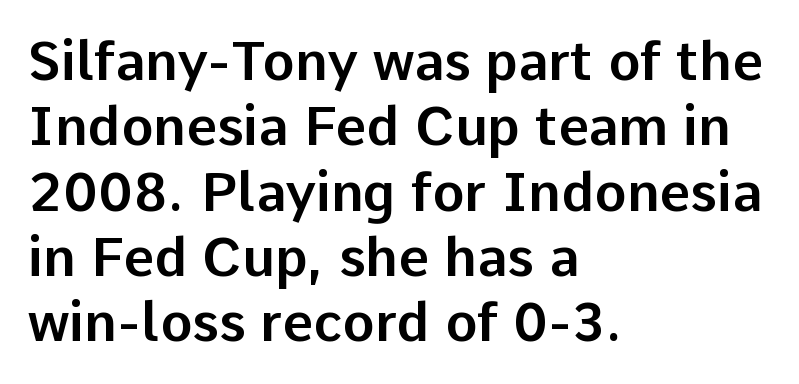
Q: Is the text italic (slanted)? A: No, it is upright.
Q: Is the typeface a serif or a sans-serif typeface? A: Sans-serif.
Q: Is the text underlined? A: No.
Q: How is the paragraph aligned? A: Left-aligned.
Q: Is the spacing between letters normal or unusually wide? A: Normal.
Q: Width (condensed, normal, or wide)? A: Normal.
Q: Stroke contrast? A: Low.
Q: x-height? A: Medium.
Q: Monospaced? A: No.
